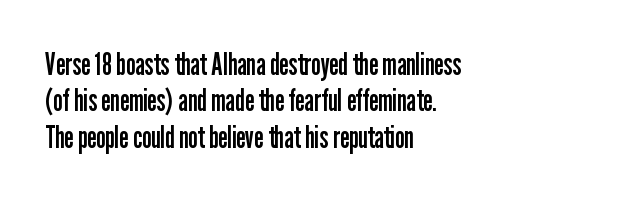
Q: Is the text bold? A: No.
Q: Is the text italic (slanted)? A: No, it is upright.
Q: Is the typeface a serif or a sans-serif typeface? A: Sans-serif.
Q: Is the text underlined? A: No.
Q: How is the paragraph aligned? A: Left-aligned.
Q: Is the spacing between letters normal or unusually wide? A: Normal.
Q: Width (condensed, normal, or wide)? A: Condensed.
Q: Stroke contrast? A: Low.
Q: x-height? A: Medium.
Q: Monospaced? A: No.
